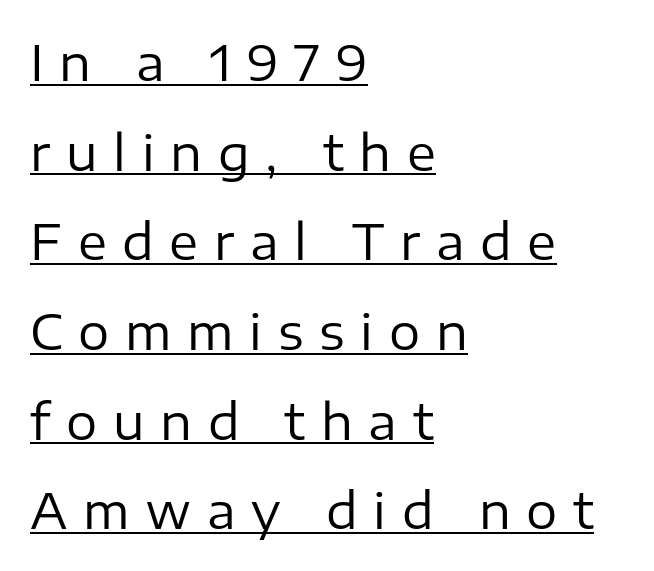
{"serif": "no", "italic": "no", "bold": "no", "weight": "regular", "width": "normal", "stroke_contrast": "low", "x_height": "medium", "monospaced": "no", "underline": "yes", "align": "left", "line_spacing_ratio": 1.83, "letter_spacing": "wide", "letter_spacing_em": 0.32, "glyph_px": 49}
